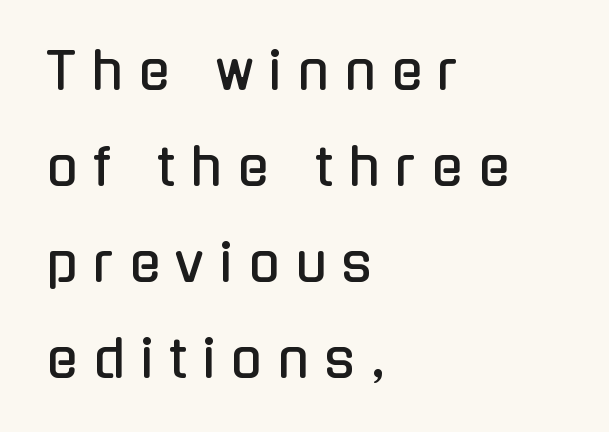
{"serif": "no", "italic": "no", "width": "condensed", "stroke_contrast": "low", "x_height": "medium", "monospaced": "no", "underline": "no", "align": "left", "line_spacing_ratio": 1.88, "letter_spacing": "wide", "letter_spacing_em": 0.31, "glyph_px": 51}
